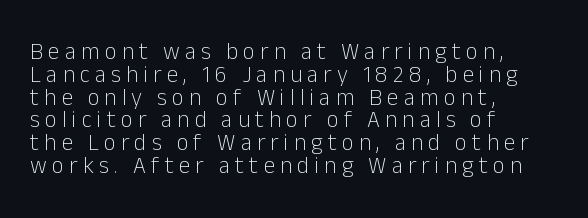
{"italic": "no", "bold": "no", "underline": "no", "align": "left", "line_spacing": "tight", "line_spacing_ratio": 0.99, "letter_spacing": "wide", "letter_spacing_em": 0.23, "glyph_px": 23}
